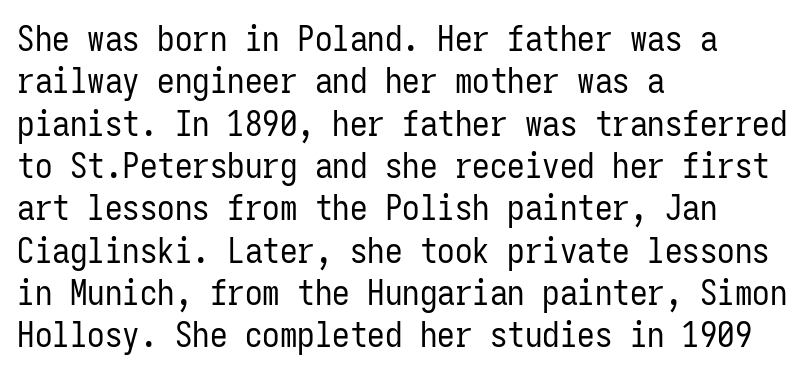
The image shows 35 px regular-weight, condensed sans-serif type, upright, monospaced; set left-aligned, line spacing 1.21x, normal letter spacing, not underlined; low stroke contrast and a medium x-height.
